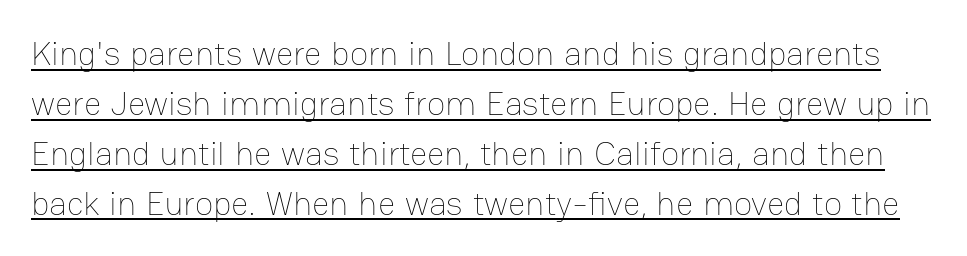
Students, note that the glyphs here touch the page at normal intervals. Is the type heavy? It reads as light-to-regular instead. Italic: no, the glyphs are upright roman. What's the leading like? Ordinary, nothing unusual.
